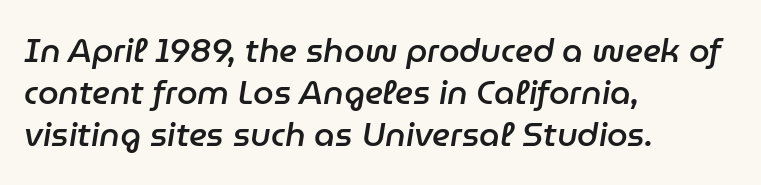
Clear beneath every line of the passage. Between one letter and the next there's only the usual sliver of space. The specimen reads as italic at a glance. Does the copy run flush right? No — it runs flush left.
